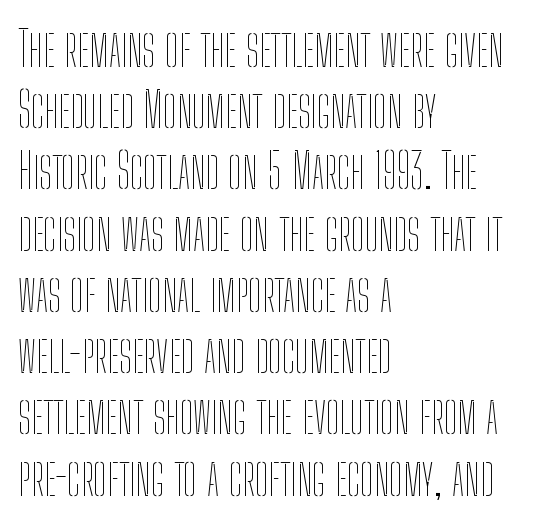
The image shows 49 px thin, condensed type, upright; set left-aligned, normal line spacing (1.25x), normal letter spacing, not underlined; low stroke contrast and a medium x-height.
